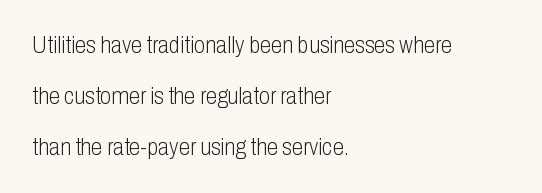
{"italic": "no", "bold": "no", "underline": "no", "align": "left", "line_spacing": "loose", "line_spacing_ratio": 2.22, "letter_spacing": "normal", "letter_spacing_em": 0.0, "glyph_px": 23}
